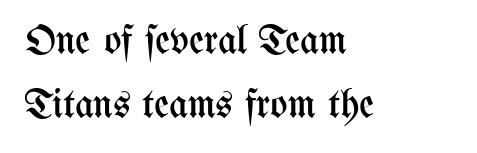
{"italic": "no", "bold": "no", "weight": "regular", "width": "condensed", "stroke_contrast": "medium", "x_height": "medium", "monospaced": "no", "underline": "no", "align": "left", "line_spacing": "normal", "line_spacing_ratio": 1.55, "letter_spacing": "normal", "letter_spacing_em": 0.0, "glyph_px": 41}
